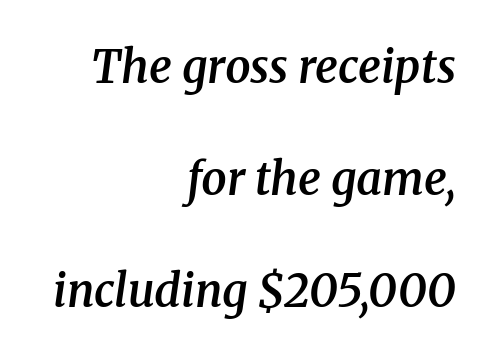
These words are printed semibold, heavier than regular yet not bold. Is this a sans? No — the strokes have serifs. The specimen omits any rule beneath the text block's lines. Looks like regular typesetting: each glyph gets only the width it needs. This sample trades compactness for vertical openness between lines. You can tell it's italic because the verticals aren't actually vertical.
